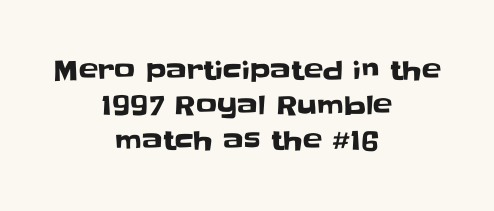
Short and long lines alike share a common midpoint. Characters remain perfectly vertical along every line. You could call the tracking neutral — neither tight nor loose. Check the space under the baseline: it is left empty.
